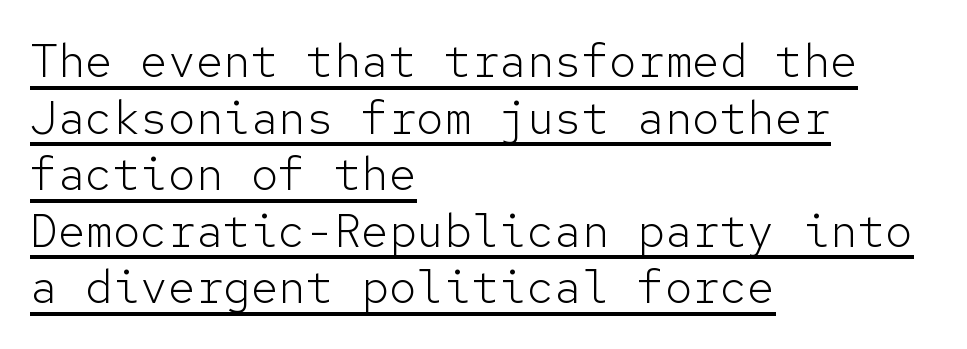
Q: Is the text bold? A: No.
Q: Is the text italic (slanted)? A: No, it is upright.
Q: Is the typeface a serif or a sans-serif typeface? A: Sans-serif.
Q: Is the text underlined? A: Yes.
Q: How is the paragraph aligned? A: Left-aligned.
Q: Is the spacing between letters normal or unusually wide? A: Normal.
Q: Width (condensed, normal, or wide)? A: Normal.
Q: Stroke contrast? A: Low.
Q: x-height? A: Medium.
Q: Monospaced? A: Yes.
